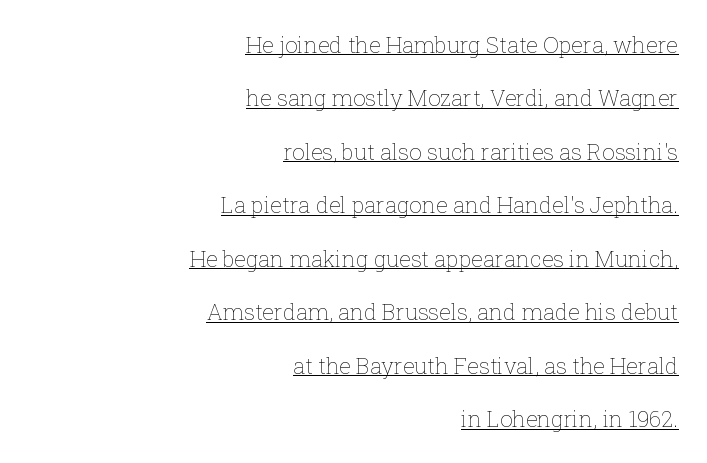
Q: Is the text bold? A: No.
Q: Is the text italic (slanted)? A: No, it is upright.
Q: Is the text underlined? A: Yes.
Q: How is the paragraph aligned? A: Right-aligned.
Q: Is the spacing between letters normal or unusually wide? A: Normal.
Q: Is the spacing between lines tight, normal or loose? A: Loose.
